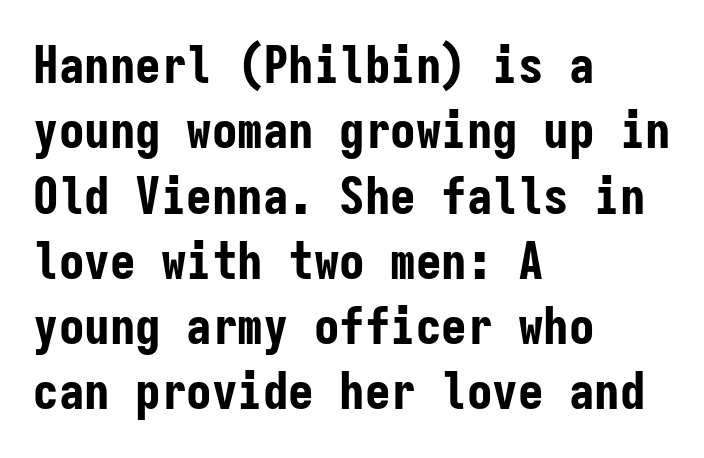
Q: Is the text bold? A: Yes.
Q: Is the text italic (slanted)? A: No, it is upright.
Q: Is the typeface a serif or a sans-serif typeface? A: Sans-serif.
Q: Is the text underlined? A: No.
Q: How is the paragraph aligned? A: Left-aligned.
Q: Is the spacing between letters normal or unusually wide? A: Normal.
Q: Is the spacing between lines tight, normal or loose? A: Normal.
Q: Width (condensed, normal, or wide)? A: Condensed.
Q: Stroke contrast? A: Low.
Q: x-height? A: Medium.
Q: Monospaced? A: Yes.
